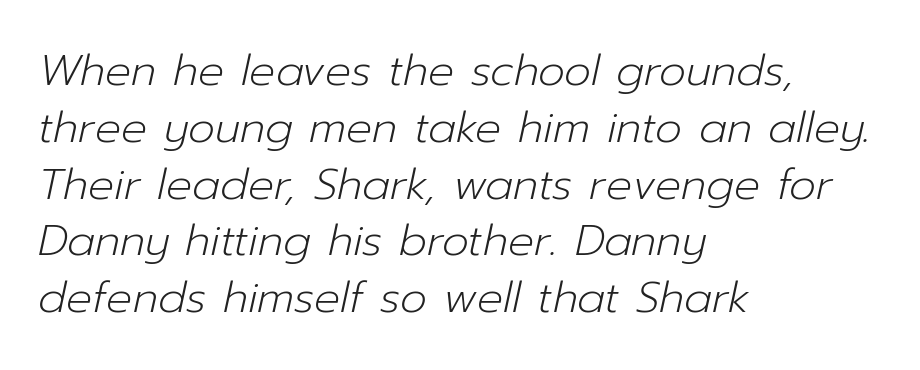
Q: Is the text bold? A: No.
Q: Is the text italic (slanted)? A: Yes, it leans right by about 12 degrees.
Q: Is the text underlined? A: No.
Q: How is the paragraph aligned? A: Left-aligned.
Q: Is the spacing between letters normal or unusually wide? A: Normal.
Q: Is the spacing between lines tight, normal or loose? A: Normal.
Q: Width (condensed, normal, or wide)? A: Normal.
Q: Stroke contrast? A: Low.
Q: x-height? A: Medium.
Q: Monospaced? A: No.
